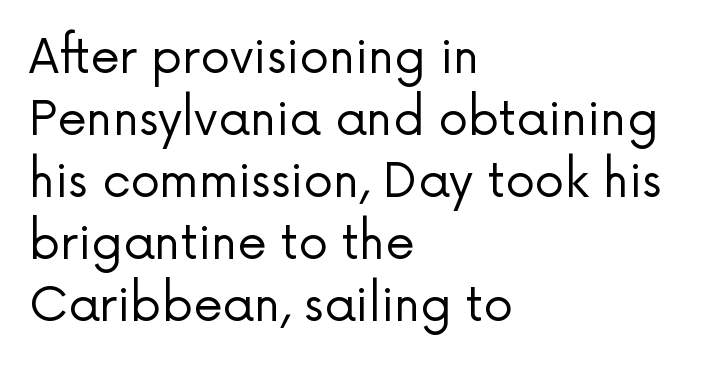
{"serif": "no", "italic": "no", "bold": "no", "weight": "regular", "width": "normal", "stroke_contrast": "low", "x_height": "medium", "monospaced": "no", "underline": "no", "align": "left", "line_spacing": "normal", "line_spacing_ratio": 1.32, "letter_spacing": "normal", "letter_spacing_em": 0.0, "glyph_px": 47}
